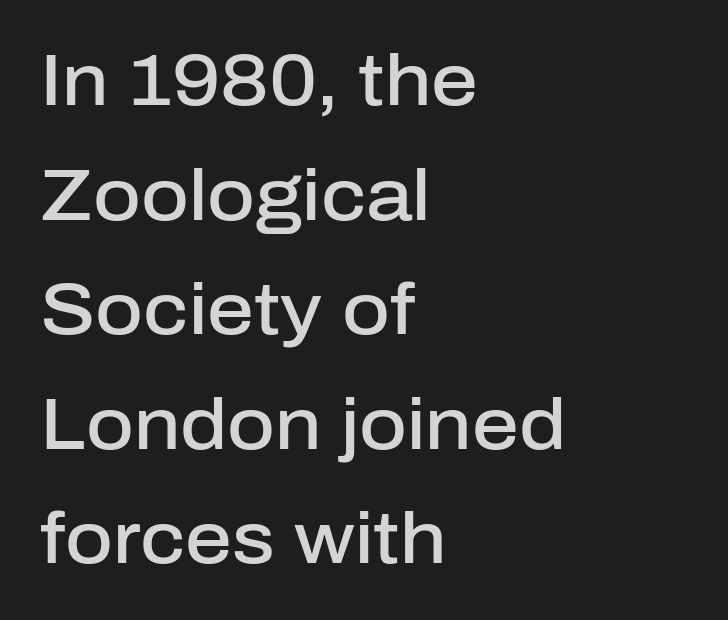
{"serif": "no", "italic": "no", "bold": "semi", "weight": "semibold", "width": "normal", "stroke_contrast": "low", "x_height": "medium", "monospaced": "no", "underline": "no", "align": "left", "line_spacing": "normal", "line_spacing_ratio": 1.57, "letter_spacing": "normal", "letter_spacing_em": 0.0, "glyph_px": 73}
